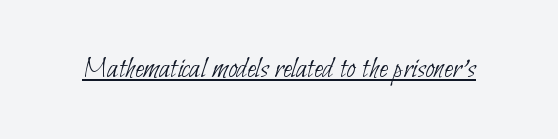
{"serif": "no", "bold": "no", "weight": "thin", "width": "condensed", "stroke_contrast": "low", "x_height": "small", "monospaced": "no", "underline": "yes", "letter_spacing": "normal", "letter_spacing_em": 0.0, "glyph_px": 32}
